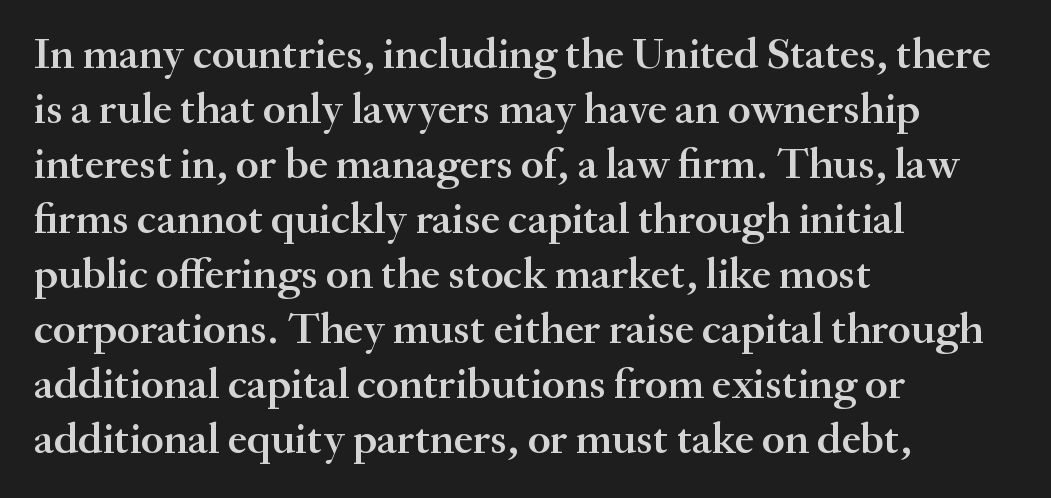
{"serif": "yes", "italic": "no", "bold": "semi", "weight": "semibold", "width": "normal", "stroke_contrast": "medium", "x_height": "small", "monospaced": "no", "underline": "no", "align": "left", "line_spacing": "normal", "line_spacing_ratio": 1.25, "letter_spacing": "normal", "letter_spacing_em": 0.0, "glyph_px": 44}
